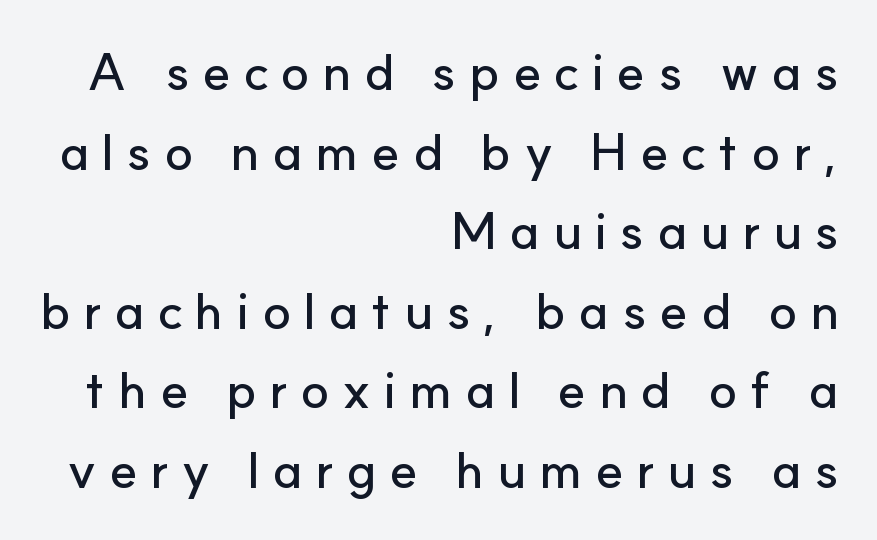
The characters display no serif detailing; their extremities are plain. Italic? Not at all — the glyphs are vertical. The gap between lines stays unmarked. Horizontally, the lines are justified to the trailing edge only.
